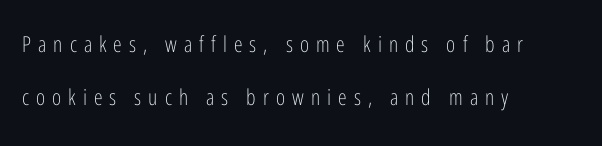
{"italic": "no", "bold": "no", "underline": "no", "align": "left", "line_spacing": "loose", "line_spacing_ratio": 2.4, "letter_spacing": "wide", "letter_spacing_em": 0.32, "glyph_px": 22}
